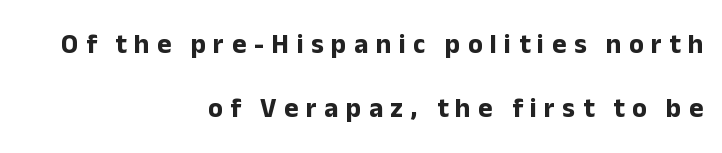
The image shows 27 px bold type, upright; set right-aligned, loose line spacing (2.36x), unusually wide letter spacing (+0.28 em), not underlined.
